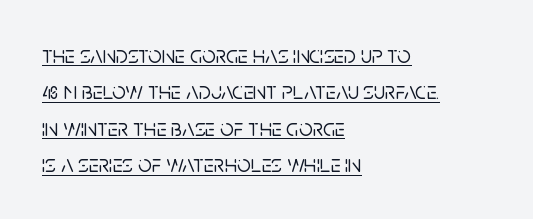
Q: Is the text italic (slanted)? A: No, it is upright.
Q: Is the text underlined? A: Yes.
Q: How is the paragraph aligned? A: Left-aligned.
Q: Is the spacing between letters normal or unusually wide? A: Normal.
Q: Is the spacing between lines tight, normal or loose? A: Normal.
